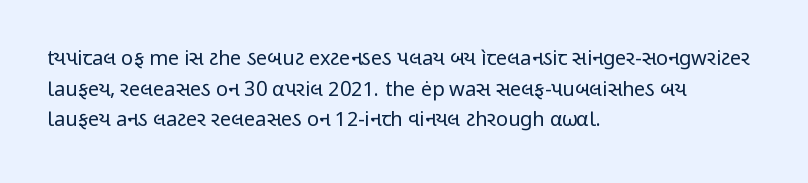
If you drew a line through each stem, it would be perfectly vertical. Students, observe: this is what conventionally led text looks like. Alignment: flush left. Decoration check: the copy has no underline.
